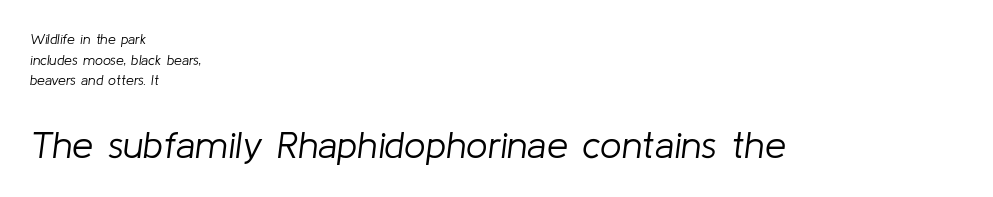
Is the stroke heavy? The answer is a plain regular-or-lighter. Do the characters align in a grid? No, the font is proportional. Type size steps up from the first block to the second. Honestly, the row spacing looks completely unremarkable. Style check: oblique.
